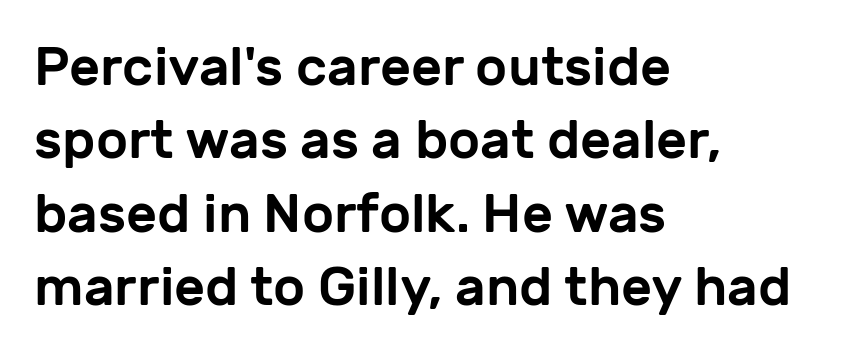
{"serif": "no", "italic": "no", "width": "normal", "stroke_contrast": "low", "x_height": "medium", "monospaced": "no", "underline": "no", "align": "left", "line_spacing": "normal", "line_spacing_ratio": 1.36, "letter_spacing": "normal", "letter_spacing_em": 0.0, "glyph_px": 54}
